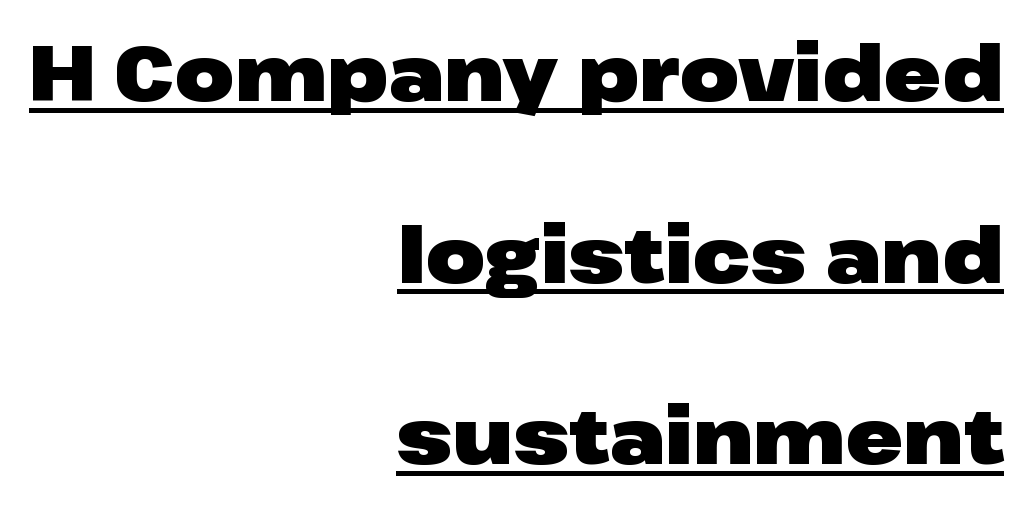
The image shows 77 px heavy, wide sans-serif type, upright; set right-aligned, loose line spacing (2.36x), normal letter spacing, underlined; low stroke contrast and a medium x-height.
